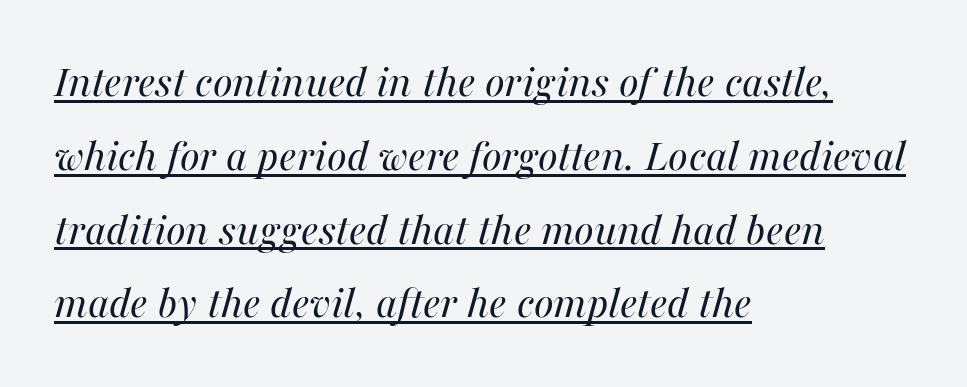
Q: Is the text bold? A: No.
Q: Is the text italic (slanted)? A: Yes, it leans right by about 16 degrees.
Q: Is the text underlined? A: Yes.
Q: How is the paragraph aligned? A: Left-aligned.
Q: Is the spacing between letters normal or unusually wide? A: Normal.
Q: Is the spacing between lines tight, normal or loose? A: Normal.
Q: Width (condensed, normal, or wide)? A: Normal.
Q: Stroke contrast? A: Medium.
Q: x-height? A: Medium.
Q: Monospaced? A: No.
